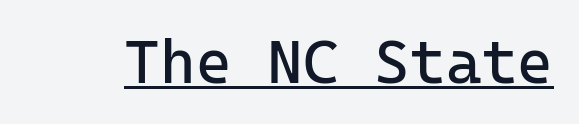
The image shows 61 px regular-weight sans-serif type, upright; set normal letter spacing, underlined; low stroke contrast and a medium x-height.
